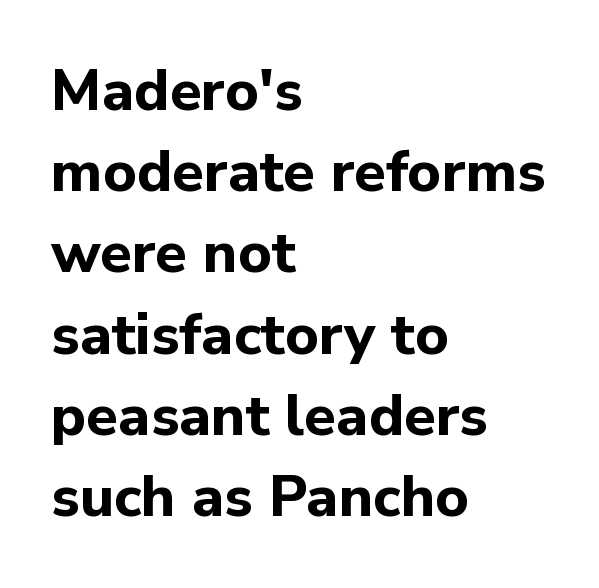
A classic flush-left, rag-right setting is used for this passage. This rendering employs a face without finishing strokes, i.e., a sans-serif. Just letters on the line, the space beneath them empty. Here the designer chose a conventional face with non-uniform glyph widths. Designer's note — italics off, roman on.
